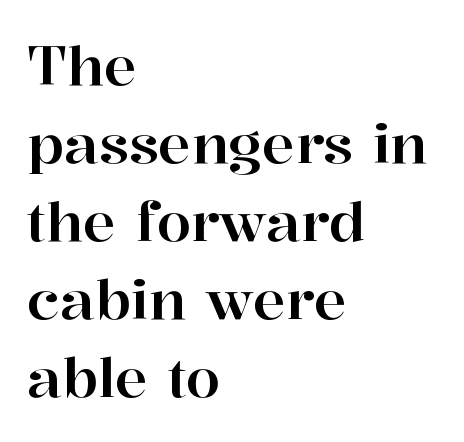
Q: Is the text italic (slanted)? A: No, it is upright.
Q: Is the typeface a serif or a sans-serif typeface? A: Serif.
Q: Is the text underlined? A: No.
Q: How is the paragraph aligned? A: Left-aligned.
Q: Is the spacing between letters normal or unusually wide? A: Normal.
Q: Is the spacing between lines tight, normal or loose? A: Normal.
Q: Width (condensed, normal, or wide)? A: Normal.
Q: Stroke contrast? A: High.
Q: x-height? A: Medium.
Q: Monospaced? A: No.
